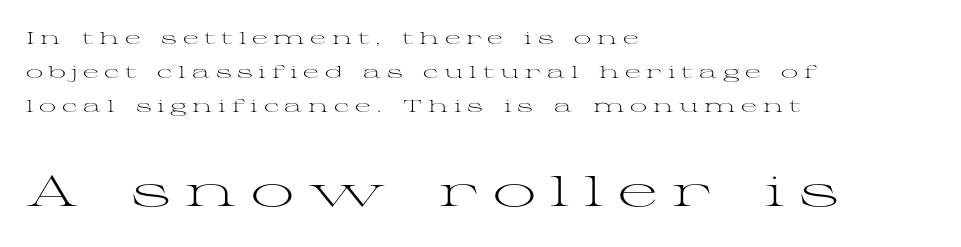
In terms of posture, this sample is upright. Here the designer chose a conventional face with non-uniform glyph widths. Compared with a centered layout, this one pins lines to the left instead. Glyph-to-glyph distance is far greater than everyday printed text.
